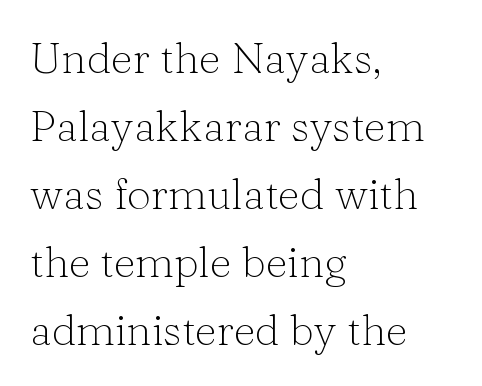
The image shows 43 px light serif type, upright; set left-aligned, normal line spacing (1.58x), normal letter spacing, not underlined; low stroke contrast and a medium x-height.
